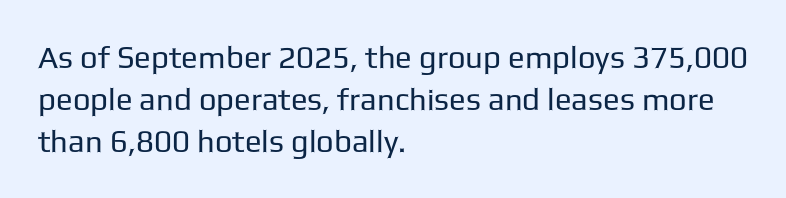
{"serif": "no", "italic": "no", "bold": "no", "weight": "regular", "width": "normal", "stroke_contrast": "low", "x_height": "medium", "monospaced": "no", "underline": "no", "align": "left", "line_spacing": "normal", "line_spacing_ratio": 1.36, "letter_spacing": "normal", "letter_spacing_em": 0.0, "glyph_px": 31}
